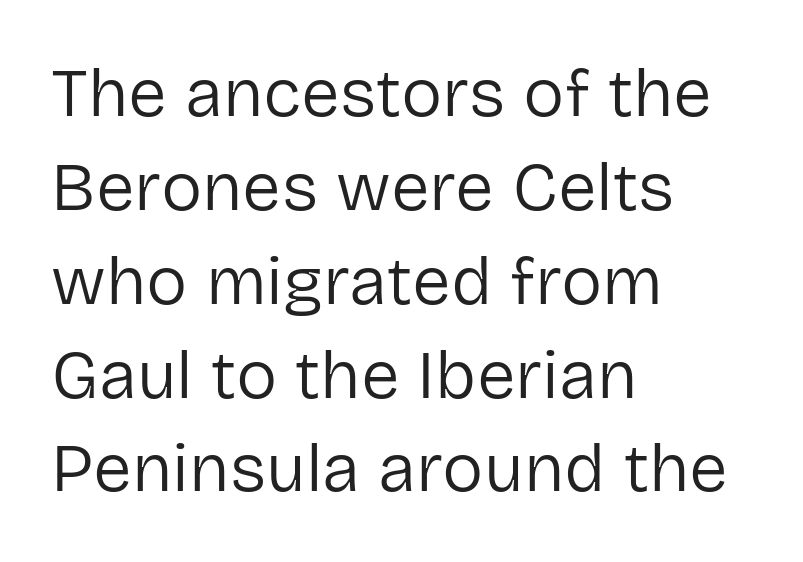
Q: Is the text bold? A: No.
Q: Is the text italic (slanted)? A: No, it is upright.
Q: Is the typeface a serif or a sans-serif typeface? A: Sans-serif.
Q: Is the text underlined? A: No.
Q: How is the paragraph aligned? A: Left-aligned.
Q: Is the spacing between letters normal or unusually wide? A: Normal.
Q: Is the spacing between lines tight, normal or loose? A: Normal.
Q: Width (condensed, normal, or wide)? A: Normal.
Q: Stroke contrast? A: Low.
Q: x-height? A: Medium.
Q: Monospaced? A: No.
